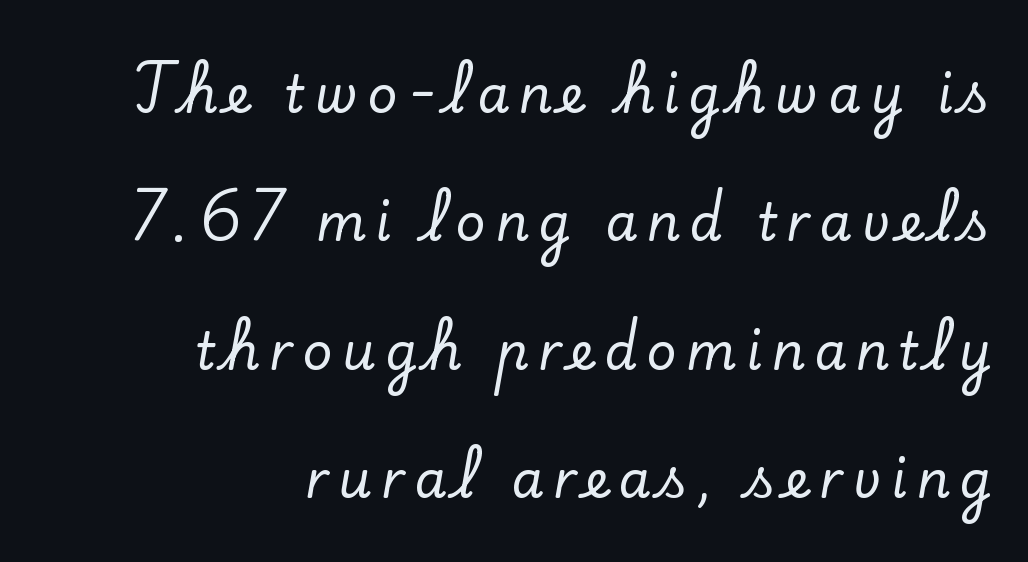
{"serif": "yes", "width": "normal", "stroke_contrast": "low", "x_height": "small", "monospaced": "no", "underline": "no", "align": "right", "line_spacing": "loose", "line_spacing_ratio": 2.47, "glyph_px": 52}
